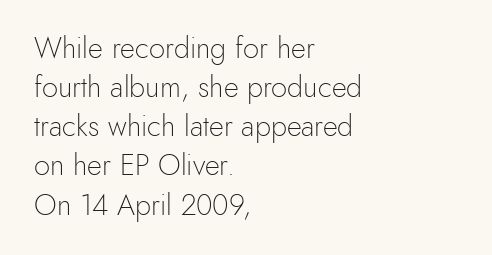
The image shows 29 px light sans-serif type, upright; set left-aligned, normal line spacing (1.35x), normal letter spacing, not underlined; a small x-height.
